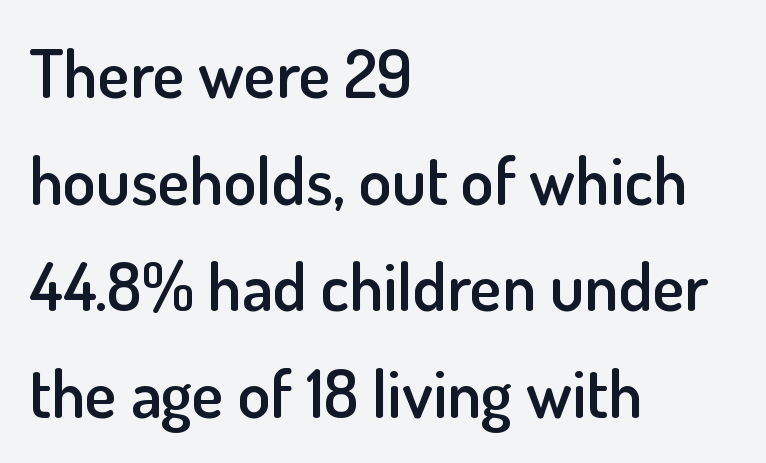
The image shows 67 px semibold sans-serif type, upright; set left-aligned, normal line spacing (1.59x), normal letter spacing, not underlined; low stroke contrast and a small x-height.
